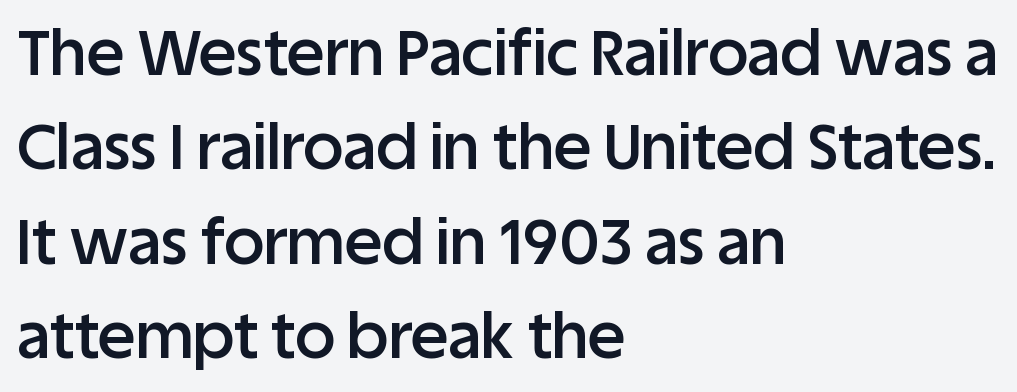
Where is the straight margin? On the left. Typographically, this falls in the sans-serif category. The rows are spaced the way most documents space them. The rendering uses a semibold face; strokes are thickened but not to full bold. Is this a fixed-width face? No — the glyphs have proportional, varying widths. In terms of letterspacing, this is plain default setting.
